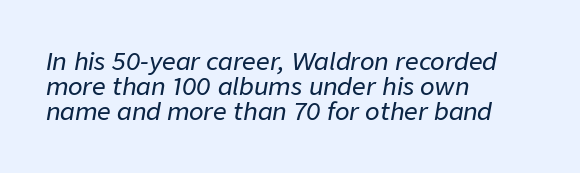
Q: Is the text italic (slanted)? A: Yes, it leans right by about 9 degrees.
Q: Is the text underlined? A: No.
Q: How is the paragraph aligned? A: Left-aligned.
Q: Is the spacing between letters normal or unusually wide? A: Normal.
Q: Is the spacing between lines tight, normal or loose? A: Tight.
